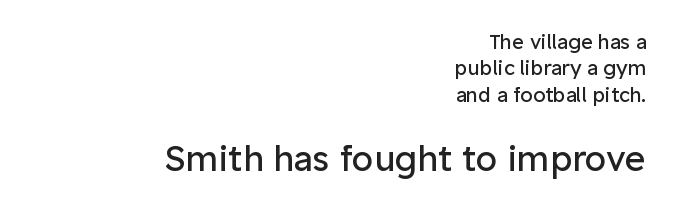
Words float on clear page, feet unadorned. The rag falls on the left side of this text block. Proportional: the letters do not fall into vertical columns. The passage shown is typeset with a sans-serif family.
